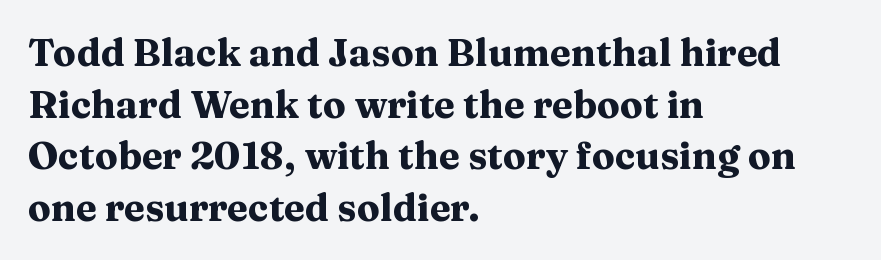
Heavy, bold letterforms. This sample uses plain, unmodified letter spacing. Glance below the letters and you will spot only blank space. Ascenders rise straight up at ninety degrees. Here the designer chose a conventional face with non-uniform glyph widths. The rendering shows small feet on the letterforms — a serif design.
